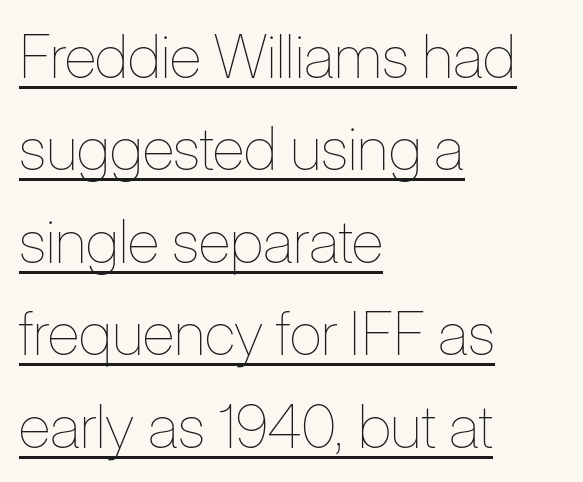
The image shows 60 px thin, condensed type, upright; set left-aligned, normal line spacing (1.54x), normal letter spacing, underlined; low stroke contrast and a medium x-height.
